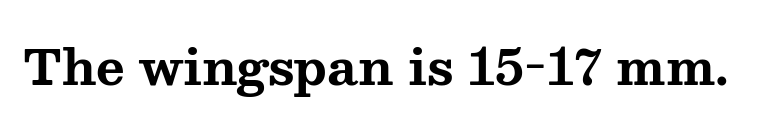
{"serif": "yes", "italic": "no", "bold": "yes", "weight": "bold", "width": "wide", "stroke_contrast": "medium", "x_height": "medium", "monospaced": "no", "underline": "no", "letter_spacing": "normal", "letter_spacing_em": 0.0, "glyph_px": 49}
